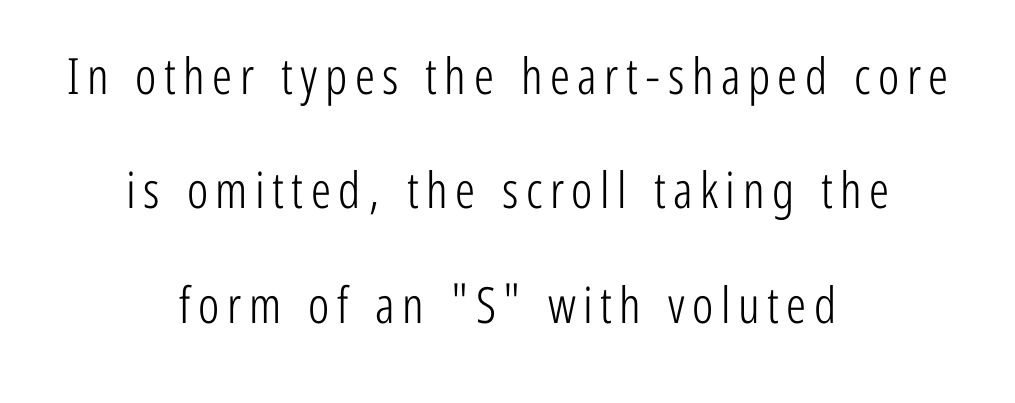
The image shows 50 px light, condensed sans-serif type, upright; set centered, loose line spacing (2.29x), not underlined; low stroke contrast and a medium x-height.
